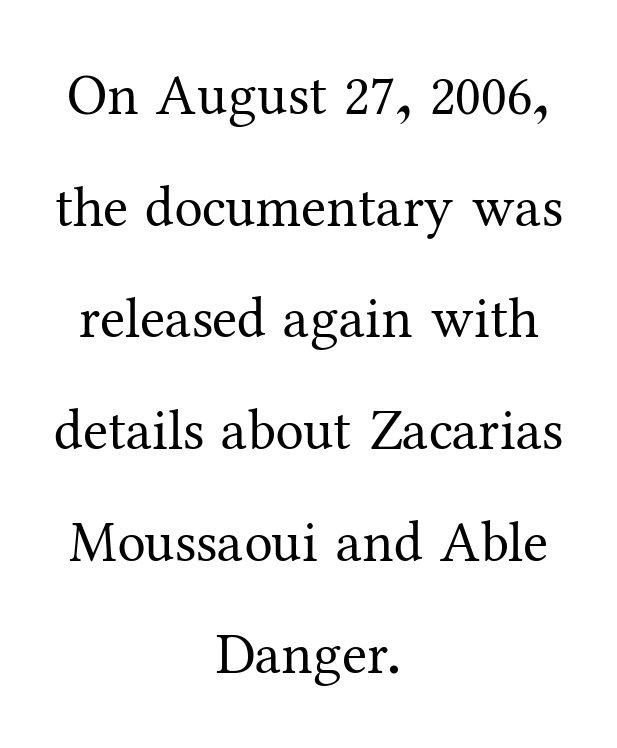
Q: Is the text bold? A: No.
Q: Is the text italic (slanted)? A: No, it is upright.
Q: Is the typeface a serif or a sans-serif typeface? A: Serif.
Q: Is the text underlined? A: No.
Q: How is the paragraph aligned? A: Centered.
Q: Is the spacing between letters normal or unusually wide? A: Normal.
Q: Is the spacing between lines tight, normal or loose? A: Loose.
Q: Width (condensed, normal, or wide)? A: Normal.
Q: Stroke contrast? A: Medium.
Q: x-height? A: Medium.
Q: Monospaced? A: No.
